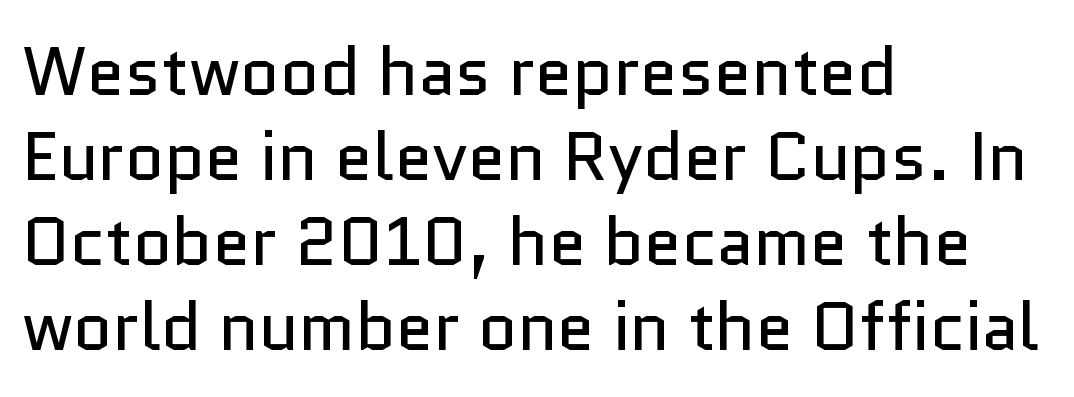
Q: Is the text bold? A: No.
Q: Is the text italic (slanted)? A: No, it is upright.
Q: Is the typeface a serif or a sans-serif typeface? A: Sans-serif.
Q: Is the text underlined? A: No.
Q: How is the paragraph aligned? A: Left-aligned.
Q: Is the spacing between letters normal or unusually wide? A: Normal.
Q: Is the spacing between lines tight, normal or loose? A: Normal.
Q: Width (condensed, normal, or wide)? A: Normal.
Q: Stroke contrast? A: Low.
Q: x-height? A: Medium.
Q: Monospaced? A: No.
